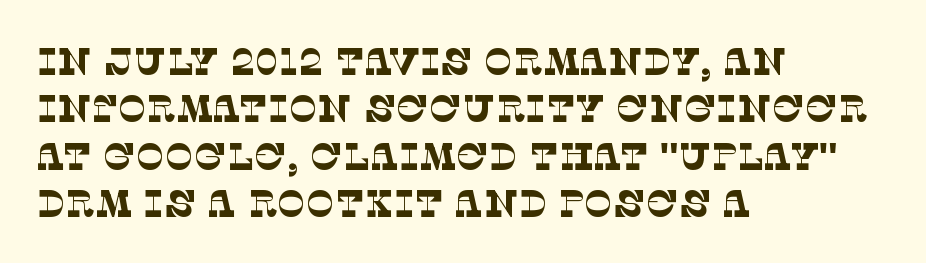
Anything drawn beneath the words? Only blank space. Typeset ragged right — the left edge is the straight one. This rendering leaves character spacing at its baseline value. What's the leading like? Ordinary, nothing unusual. This sample has the flowing, uneven cadence of proportional lettering.
